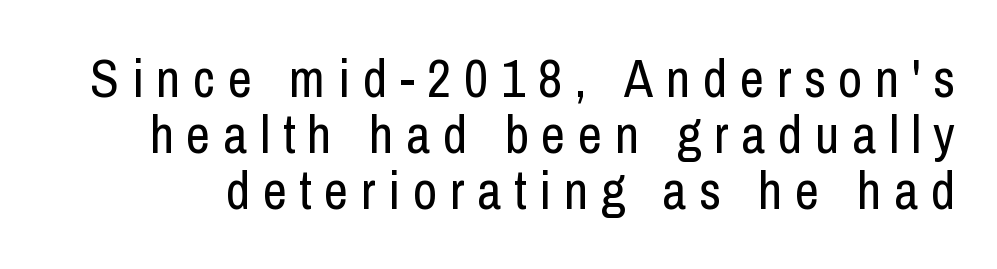
A typesetter would call this proportional, since set widths differ per character. This rendering widens character spacing well past its baseline value. Do the letters lean? They stand straight. Lines of text with bare space underneath. The weight would be labelled regular, book, light, or lighter still. Does the type have serifs? No, each stem ends abruptly.
